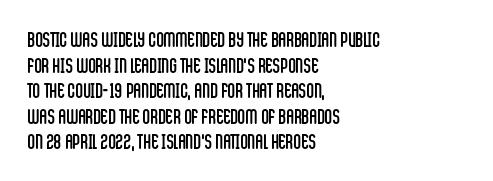
Q: Is the text bold? A: No.
Q: Is the text italic (slanted)? A: No, it is upright.
Q: Is the text underlined? A: No.
Q: How is the paragraph aligned? A: Left-aligned.
Q: Is the spacing between letters normal or unusually wide? A: Normal.
